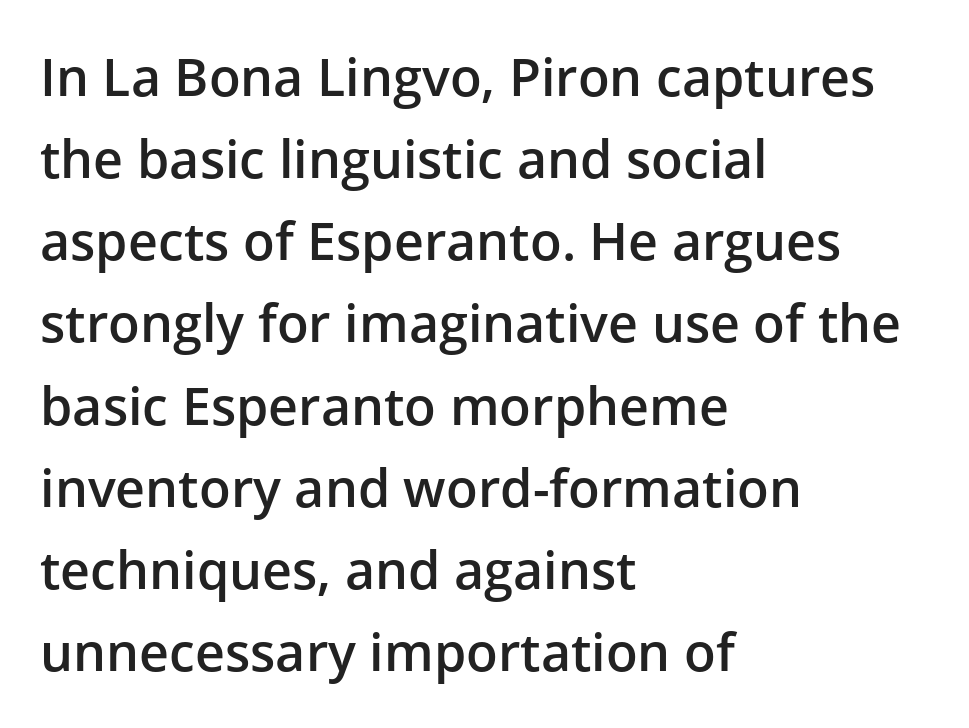
{"serif": "no", "italic": "no", "bold": "semi", "weight": "semibold", "width": "normal", "stroke_contrast": "low", "x_height": "medium", "monospaced": "no", "underline": "no", "align": "left", "line_spacing": "normal", "line_spacing_ratio": 1.58, "letter_spacing": "normal", "letter_spacing_em": 0.0, "glyph_px": 52}
